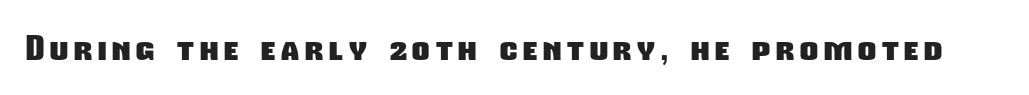
{"serif": "no", "bold": "yes", "weight": "heavy", "width": "condensed", "stroke_contrast": "low", "x_height": "medium", "monospaced": "no", "underline": "no", "glyph_px": 35}
